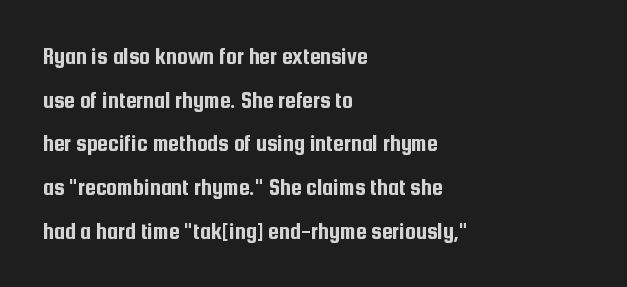
The image shows 24 px text type, upright; set left-aligned, line spacing 1.82x, normal letter spacing, not underlined.
